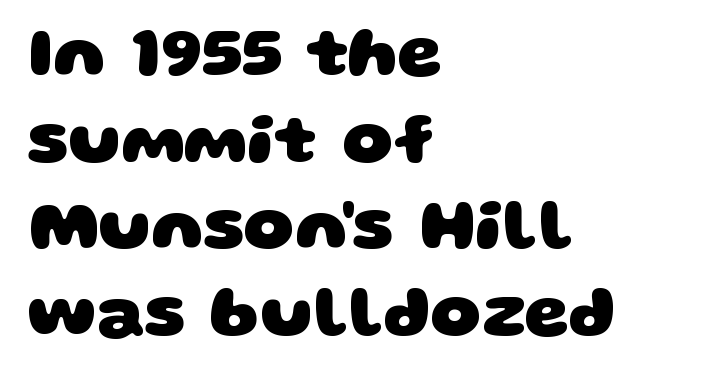
Its strokes are broad and dark, the hallmark of bold type. Here the glyphs are tracked normally, forming tight word shapes. Proportional: the letters do not fall into vertical columns. Stroke terminals: plain, sans-serif. Visually the block forms a straight wall on the left and a jagged coastline on the right. Check under the words: just untouched page.
